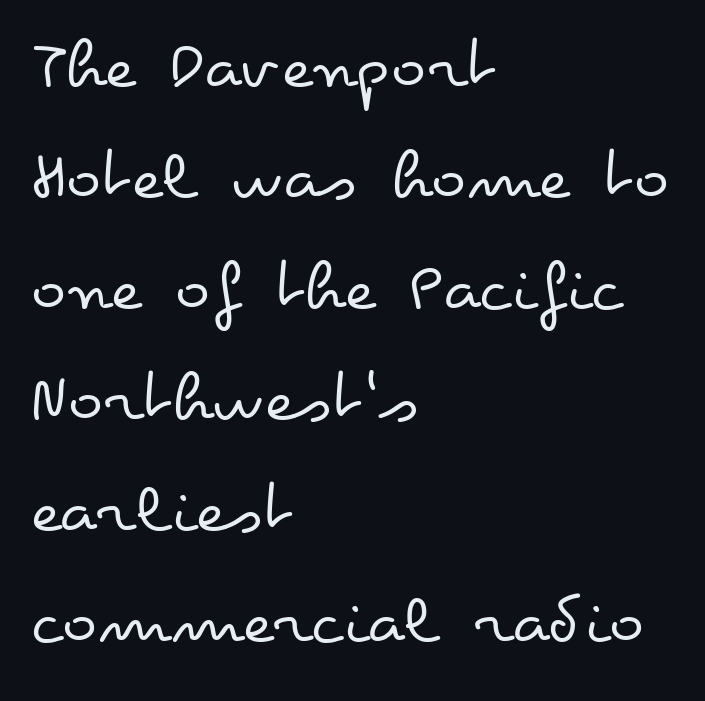
Q: Is the text bold? A: No.
Q: Is the text italic (slanted)? A: No, it is upright.
Q: Is the text underlined? A: No.
Q: How is the paragraph aligned? A: Left-aligned.
Q: Is the spacing between letters normal or unusually wide? A: Normal.
Q: Is the spacing between lines tight, normal or loose? A: Normal.
Q: Width (condensed, normal, or wide)? A: Wide.
Q: Stroke contrast? A: Low.
Q: x-height? A: Small.
Q: Monospaced? A: No.
